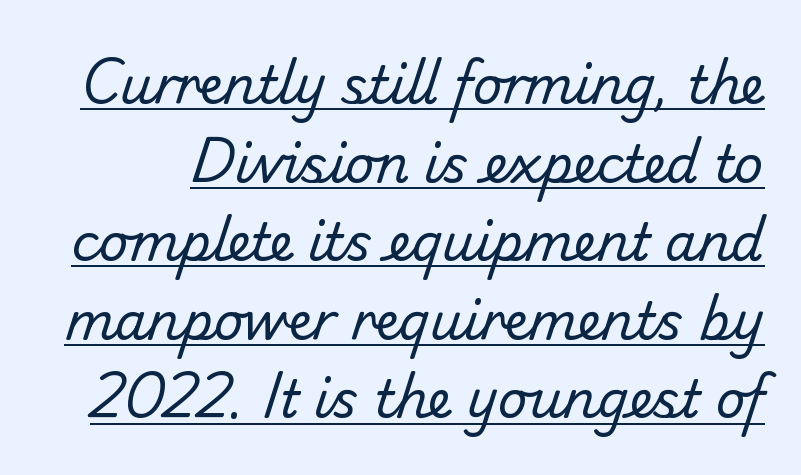
The image shows 51 px regular-weight sans-serif type; set normal line spacing (1.54x), normal letter spacing, underlined; low stroke contrast and a small x-height.
